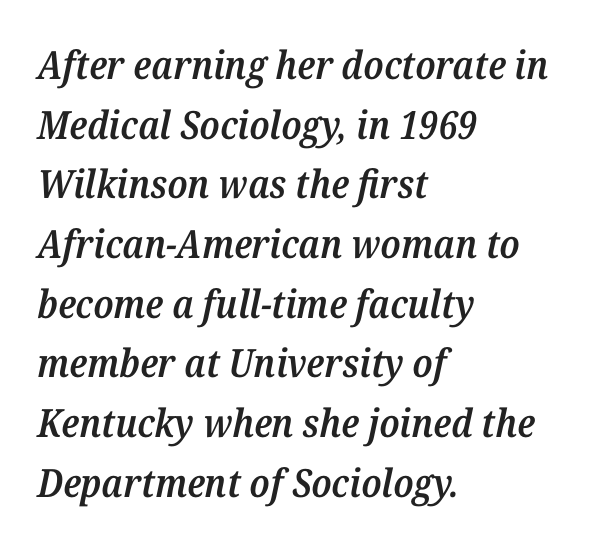
Q: Is the text bold? A: Semi-bold.
Q: Is the text italic (slanted)? A: Yes, it leans right by about 12 degrees.
Q: Is the typeface a serif or a sans-serif typeface? A: Serif.
Q: Is the text underlined? A: No.
Q: How is the paragraph aligned? A: Left-aligned.
Q: Is the spacing between letters normal or unusually wide? A: Normal.
Q: Is the spacing between lines tight, normal or loose? A: Normal.
Q: Width (condensed, normal, or wide)? A: Normal.
Q: Stroke contrast? A: Medium.
Q: x-height? A: Medium.
Q: Monospaced? A: No.
